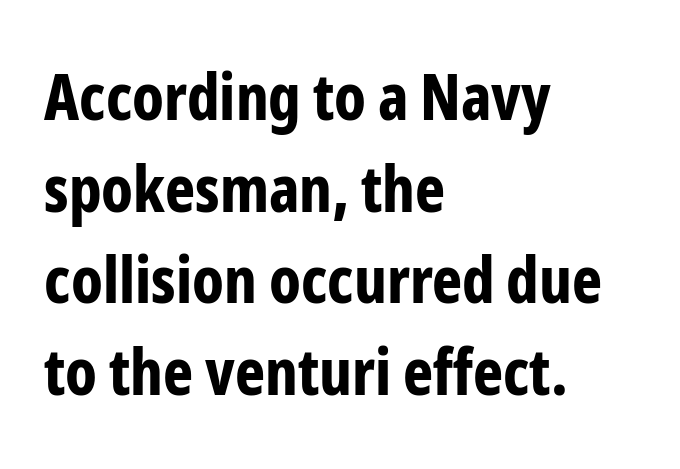
Bold? Absolutely — the strokes are thick and heavy. Vertical spacing — default. This rendering leaves character spacing at its baseline value. Serif or sans? Sans — the stroke terminals are bare. Do the characters align in a grid? No, the font is proportional.
